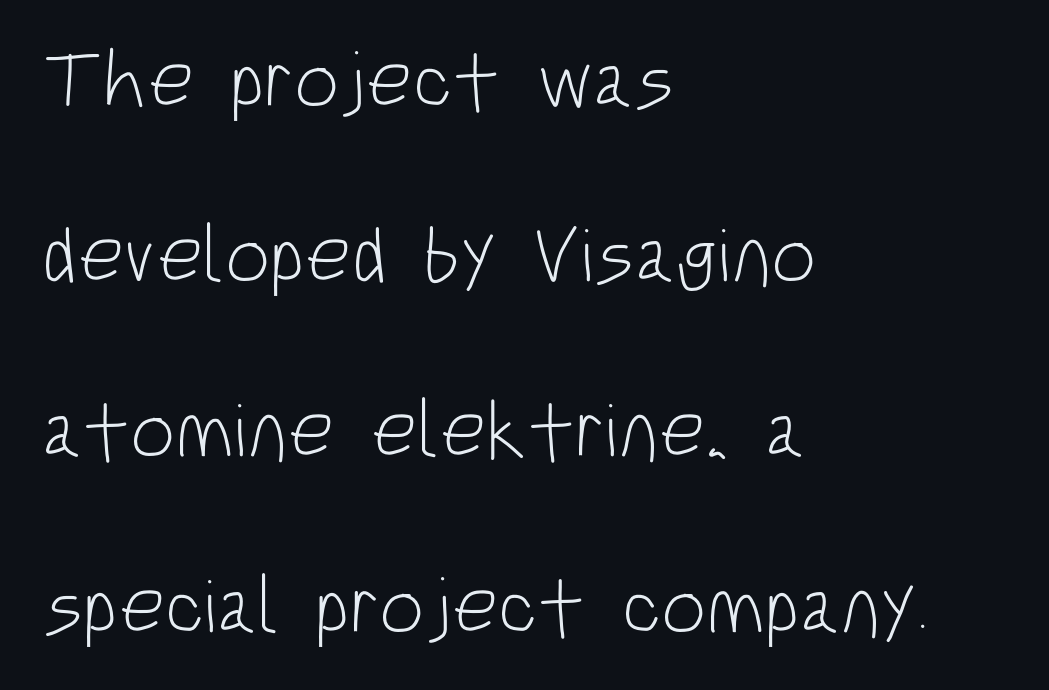
This is not heavy type; no bold has been used. Varying glyph widths throughout — classic text-font behaviour. Does extra space separate the letters? No, they use regular spacing. I'd call this a sans setting — the letters go barefoot.
